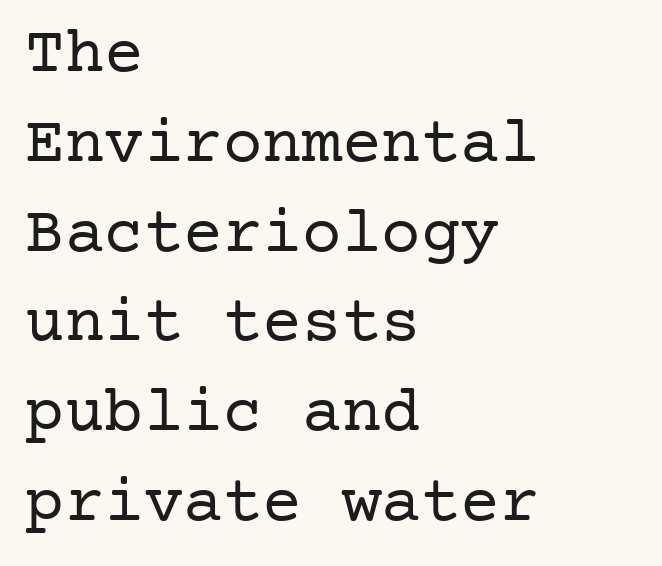
{"serif": "yes", "italic": "no", "bold": "no", "weight": "regular", "width": "normal", "stroke_contrast": "low", "x_height": "medium", "underline": "no", "align": "left", "line_spacing": "normal", "line_spacing_ratio": 1.36, "letter_spacing": "normal", "letter_spacing_em": 0.0, "glyph_px": 66}
